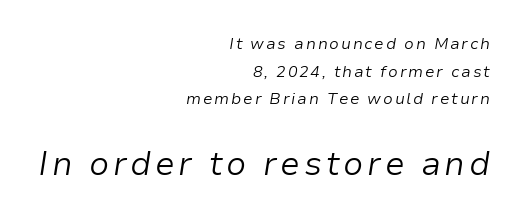
{"italic": "yes", "lean": "right", "slant_degrees": 9, "bold": "no", "weight": "light", "width": "normal", "stroke_contrast": "low", "x_height": "medium", "monospaced": "no", "underline": "no", "align": "right", "line_spacing_ratio": 1.73, "larger_block": "second", "size_ratio": 2.06, "glyph_px": 33}
